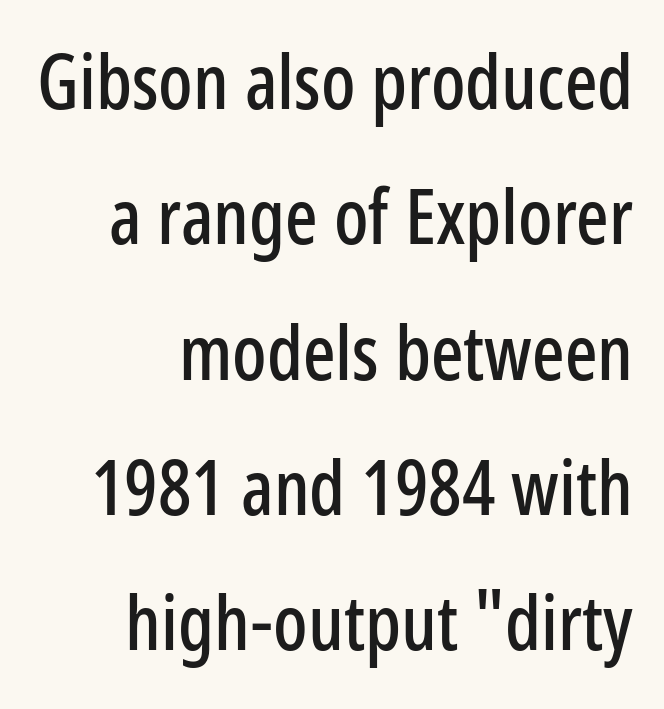
The image shows 76 px condensed sans-serif type, upright; set right-aligned, line spacing 1.78x, normal letter spacing, not underlined; low stroke contrast and a medium x-height.
